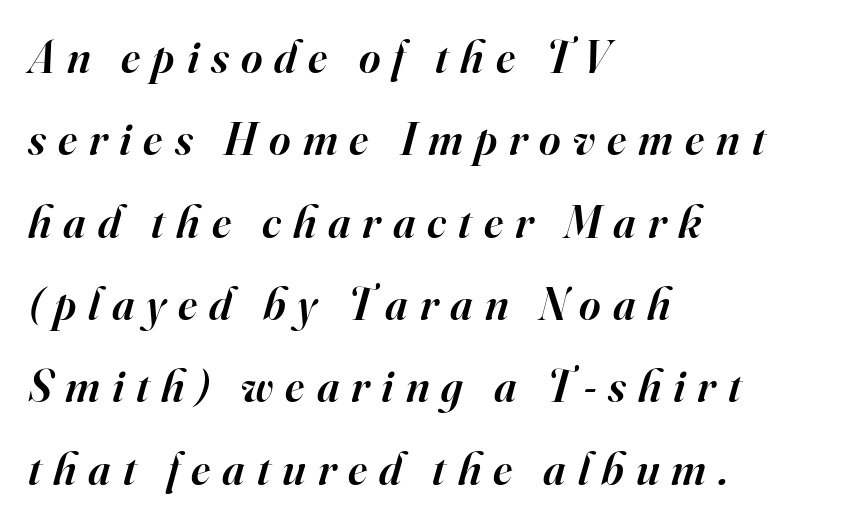
These lines are rendered in a variable-pitch font. Check where the strokes stop: tiny serifs finish them off. Rendered with sloped, italic letterforms. The baseline area is clear. Reading down the block, your eye returns to a fixed left position each line.
